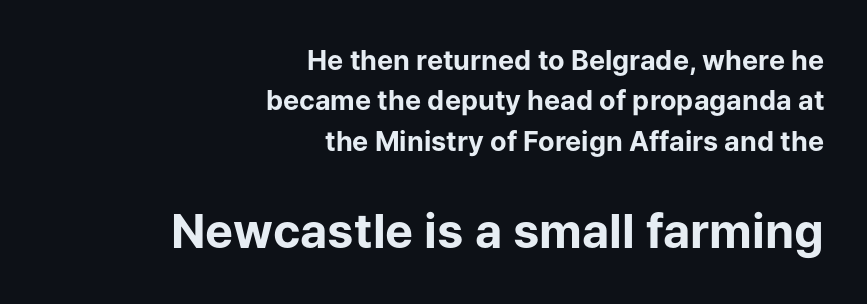
Q: Is the text bold? A: Yes.
Q: Is the text italic (slanted)? A: No, it is upright.
Q: Is the typeface a serif or a sans-serif typeface? A: Sans-serif.
Q: Is the text underlined? A: No.
Q: How is the paragraph aligned? A: Right-aligned.
Q: Is the spacing between letters normal or unusually wide? A: Normal.
Q: Is the spacing between lines tight, normal or loose? A: Normal.
Q: Which block of text is set in a larger size, the first (top) or the second (bottom)? A: The second (bottom) one.
Q: Width (condensed, normal, or wide)? A: Normal.
Q: Stroke contrast? A: Low.
Q: x-height? A: Medium.
Q: Monospaced? A: No.
